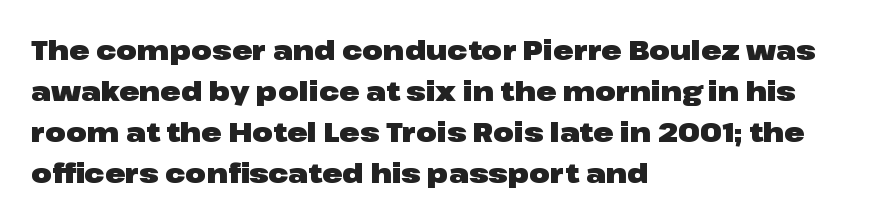
Line beginnings align vertically; line endings do not. Between one letter and the next there's only the usual sliver of space. Notice how descenders clear the ascenders below comfortably — that's standard leading. Does the lettering tilt? It doesn't — this is upright. Letters rest on an invisible, unmarked baseline.
